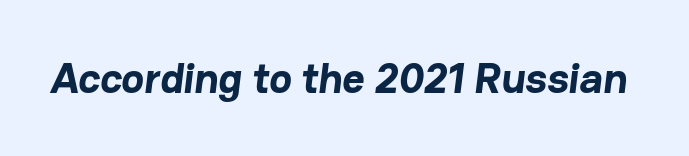
Rule under the text: the space is simply empty. Set as a true bold cut, around the 700 mark. In terms of letterform style, serifs are entirely absent. The face used here is proportionally spaced, like ordinary book or web type. The rendering keeps characters at their native spacing.
